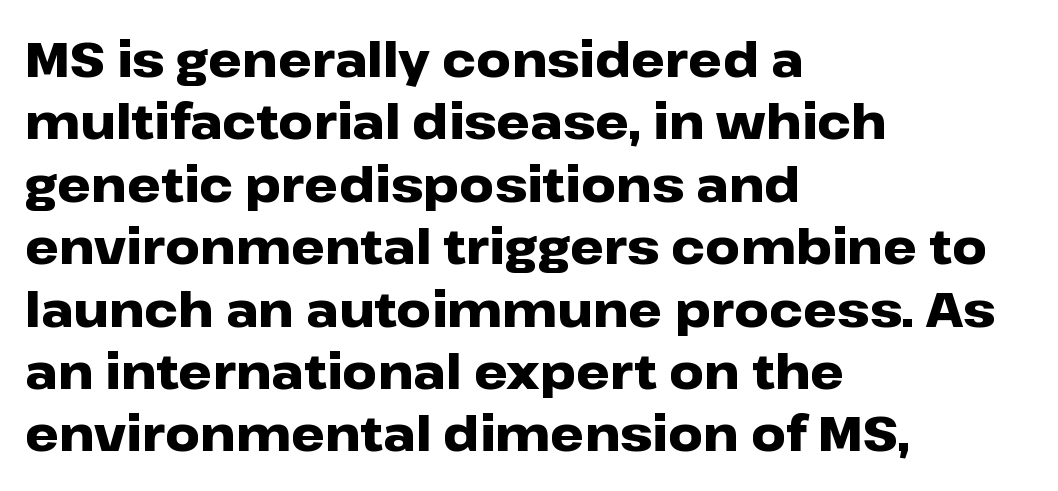
{"serif": "no", "italic": "no", "bold": "yes", "weight": "heavy", "width": "wide", "stroke_contrast": "low", "x_height": "medium", "monospaced": "no", "underline": "no", "align": "left", "line_spacing": "normal", "line_spacing_ratio": 1.3, "letter_spacing": "normal", "letter_spacing_em": 0.0, "glyph_px": 48}
